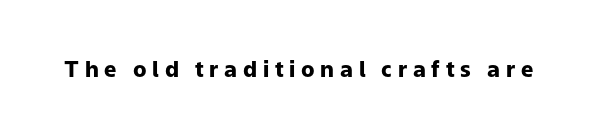
Q: Is the text bold? A: Yes.
Q: Is the text italic (slanted)? A: No, it is upright.
Q: Is the text underlined? A: No.
Q: Is the spacing between letters normal or unusually wide? A: Unusually wide.
